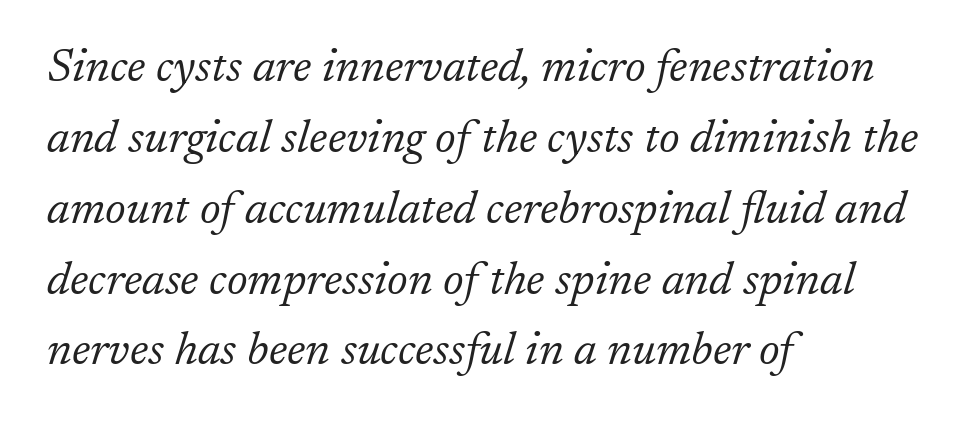
The image shows 46 px light serif type, italic (leaning right); set left-aligned, normal line spacing (1.54x), normal letter spacing, not underlined; low stroke contrast and a medium x-height.
